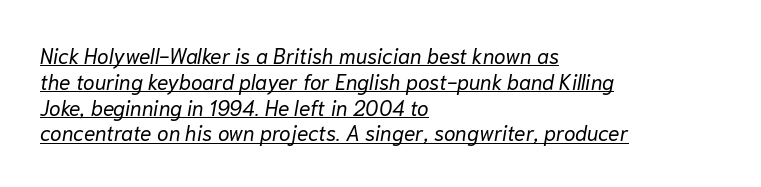
Bold? No — there's no thickening of the strokes. Students, observe the line beneath the letters — that is underlining. Compared with typical body copy, the letter spacing here is the same. The passage is arranged the way most books set body copy — flush left. Does the lettering tilt? It does — this is italic.
